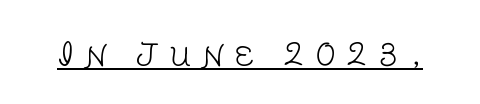
Inter-character spacing is expanded well beyond the font's built-in metrics. Has an underline been added? It has. The face used here is proportionally spaced, like ordinary book or web type. Heaviness? Minimal to ordinary, like unemphasized prose.
